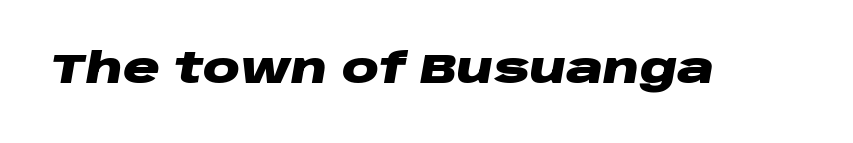
{"italic": "yes", "lean": "right", "slant_degrees": 10, "bold": "yes", "weight": "heavy", "width": "wide", "stroke_contrast": "low", "x_height": "large", "monospaced": "no", "underline": "no", "letter_spacing": "normal", "letter_spacing_em": 0.0, "glyph_px": 41}
